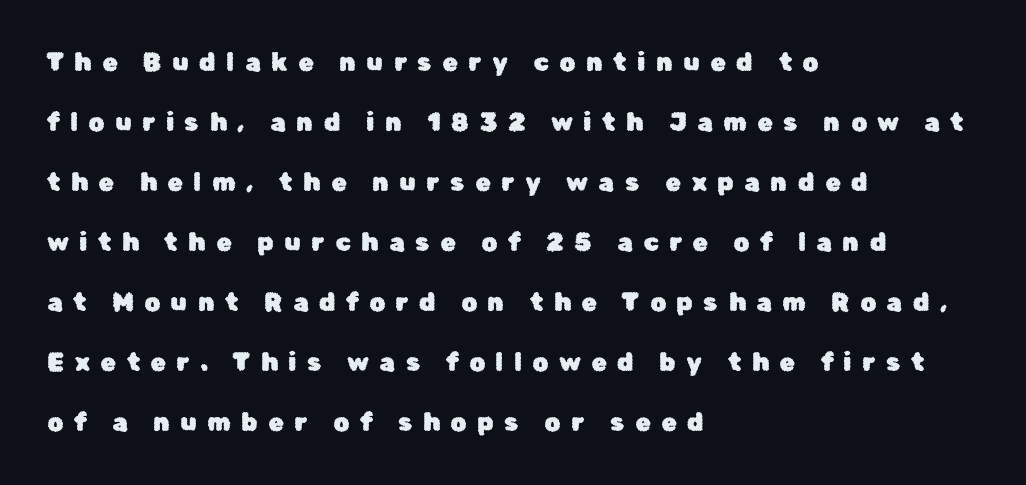
The image shows 25 px text type, upright; set left-aligned, loose line spacing (2.4x), unusually wide letter spacing (+0.42 em), not underlined.
